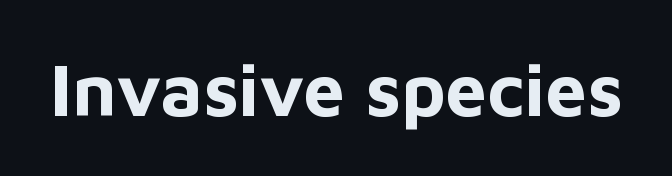
Each letter keeps its own natural width here, so spacing adapts to shape. The font's upright variant was chosen for this text. Grotesque or geometric, the face here clearly has no serifs. The font is running at its bold setting. Honestly, the letter spacing is just normal — you wouldn't notice it.
